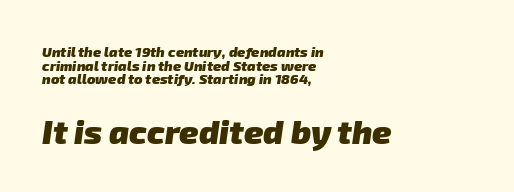
Q: Is the text bold? A: Yes.
Q: Is the typeface a serif or a sans-serif typeface? A: Sans-serif.
Q: Is the text underlined? A: No.
Q: How is the paragraph aligned? A: Left-aligned.
Q: Is the spacing between letters normal or unusually wide? A: Normal.
Q: Is the spacing between lines tight, normal or loose? A: Tight.
Q: Which block of text is set in a larger size, the first (top) or the second (bottom)? A: The second (bottom) one.
Q: Width (condensed, normal, or wide)? A: Normal.
Q: Stroke contrast? A: Low.
Q: x-height? A: Medium.
Q: Monospaced? A: No.
